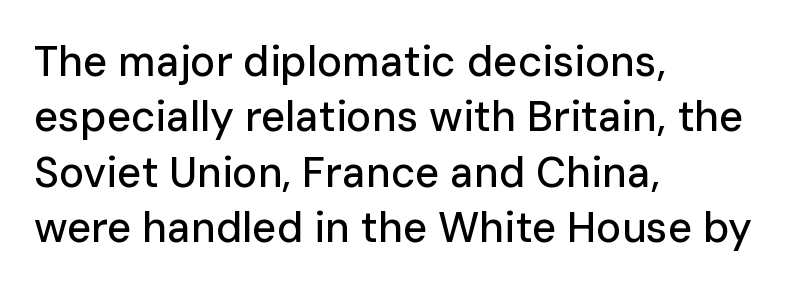
Nothing unusual about the tracking: characters are spaced as the font intends. Bare-footed words on every line. I'd call this a sans setting — the letters go barefoot. Left-aligned paragraph, ragged on the right. The lines sit at an ordinary, default distance from one another.
